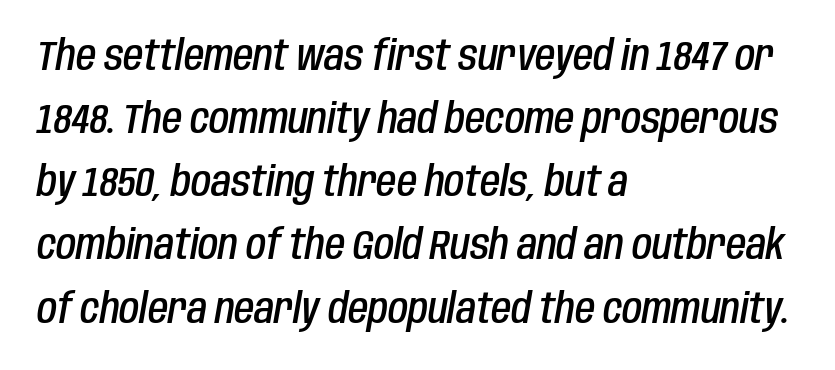
The image shows 41 px semibold, condensed type, italic (leaning right); set left-aligned, normal line spacing (1.54x), normal letter spacing, not underlined; low stroke contrast and a large x-height.
